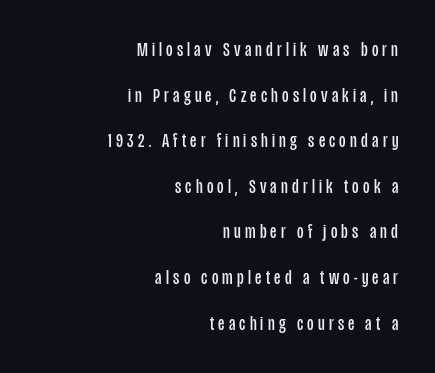
{"italic": "no", "bold": "no", "underline": "no", "align": "right", "line_spacing": "loose", "line_spacing_ratio": 2.28, "letter_spacing": "wide", "letter_spacing_em": 0.21, "glyph_px": 20}
